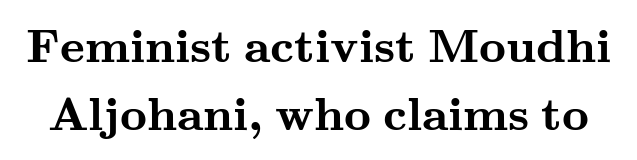
{"serif": "yes", "italic": "no", "bold": "yes", "weight": "semibold", "width": "wide", "stroke_contrast": "medium", "x_height": "small", "monospaced": "no", "underline": "no", "line_spacing": "normal", "line_spacing_ratio": 1.44, "letter_spacing": "normal", "letter_spacing_em": 0.0, "glyph_px": 47}
